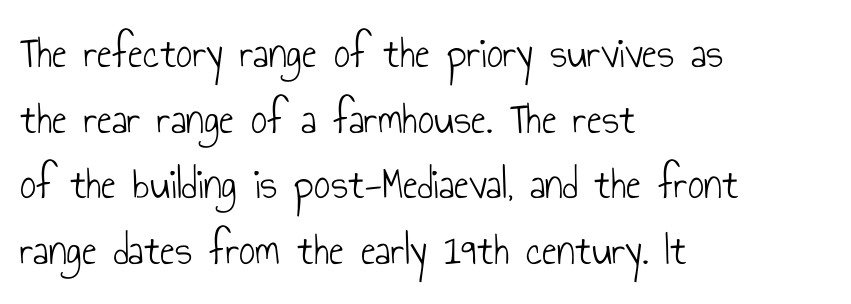
Q: Is the text bold? A: No.
Q: Is the text italic (slanted)? A: No, it is upright.
Q: Is the typeface a serif or a sans-serif typeface? A: Sans-serif.
Q: Is the text underlined? A: No.
Q: How is the paragraph aligned? A: Left-aligned.
Q: Is the spacing between letters normal or unusually wide? A: Normal.
Q: Is the spacing between lines tight, normal or loose? A: Normal.
Q: Width (condensed, normal, or wide)? A: Condensed.
Q: Stroke contrast? A: Low.
Q: x-height? A: Small.
Q: Monospaced? A: No.
